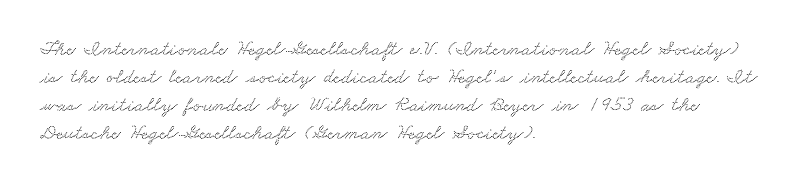
{"underline": "no", "align": "left", "line_spacing": "normal", "line_spacing_ratio": 1.34, "letter_spacing": "normal", "letter_spacing_em": 0.0, "glyph_px": 21}
